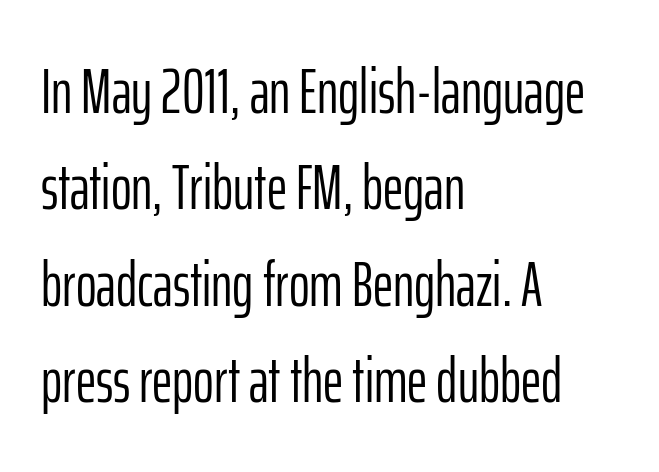
{"serif": "no", "italic": "no", "bold": "no", "weight": "light", "width": "condensed", "stroke_contrast": "low", "x_height": "medium", "monospaced": "no", "underline": "no", "align": "left", "line_spacing": "normal", "line_spacing_ratio": 1.53, "letter_spacing": "normal", "letter_spacing_em": 0.0, "glyph_px": 63}
